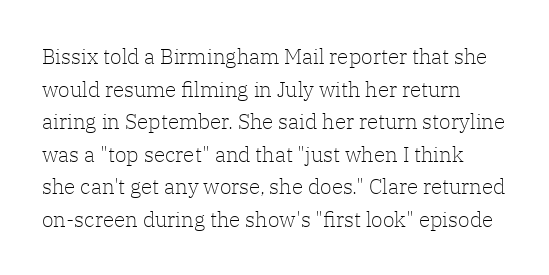
The image shows 21 px text type, upright; set normal line spacing (1.55x), normal letter spacing, not underlined.
